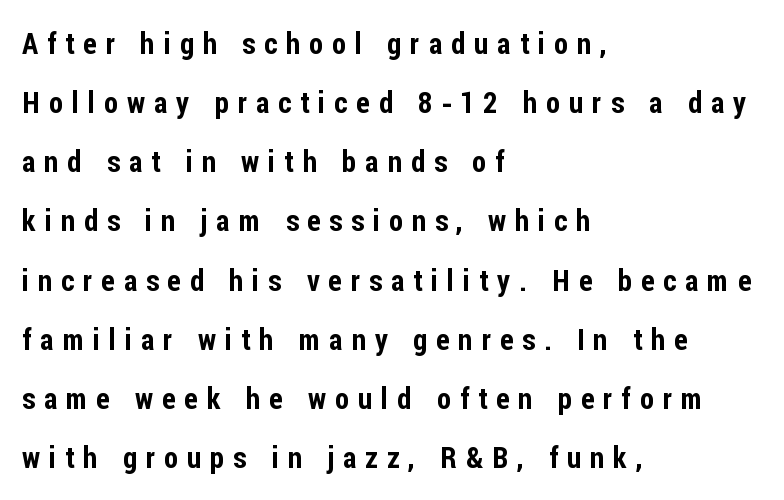
The image shows 29 px condensed sans-serif type, upright; set left-aligned, loose line spacing (2.04x), unusually wide letter spacing (+0.31 em), not underlined; low stroke contrast and a medium x-height.
